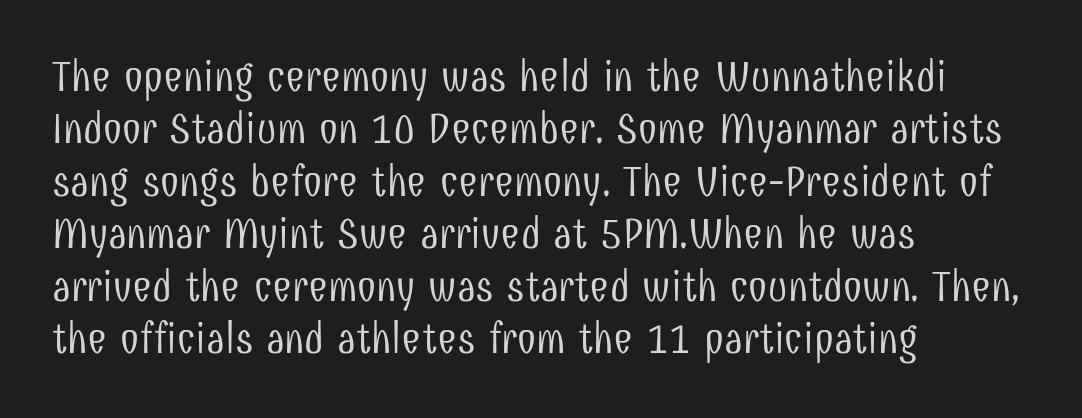
{"serif": "no", "italic": "no", "bold": "no", "weight": "light", "width": "condensed", "stroke_contrast": "low", "x_height": "medium", "monospaced": "no", "underline": "no", "align": "left", "line_spacing_ratio": 1.22, "letter_spacing": "normal", "letter_spacing_em": 0.0, "glyph_px": 43}
